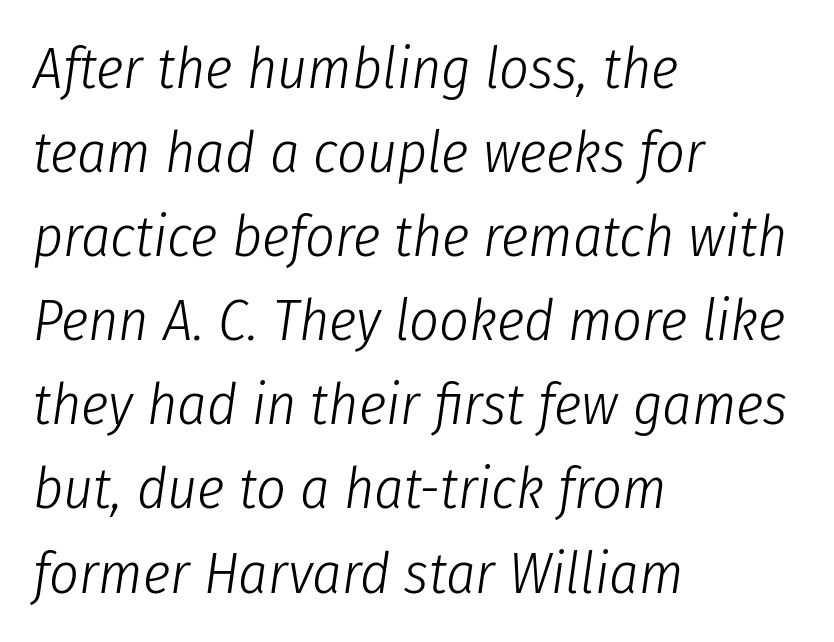
{"italic": "yes", "lean": "right", "slant_degrees": 8, "bold": "no", "weight": "light", "width": "condensed", "stroke_contrast": "low", "x_height": "medium", "monospaced": "no", "underline": "no", "align": "left", "line_spacing": "normal", "line_spacing_ratio": 1.45, "letter_spacing": "normal", "letter_spacing_em": 0.0, "glyph_px": 58}
